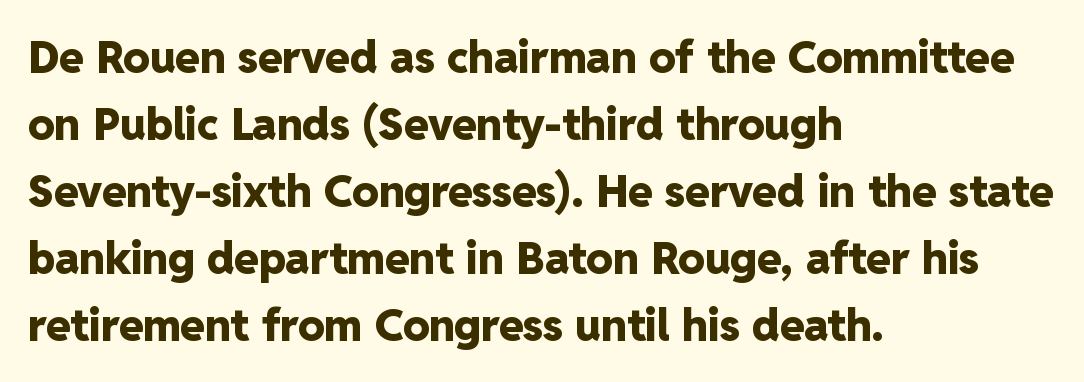
Letter spacing: default. Italic? Not at all — the glyphs are vertical. As a designer I'd log this as weight 700, bold. If you drew a ruler down the left edge, every line would touch it.
